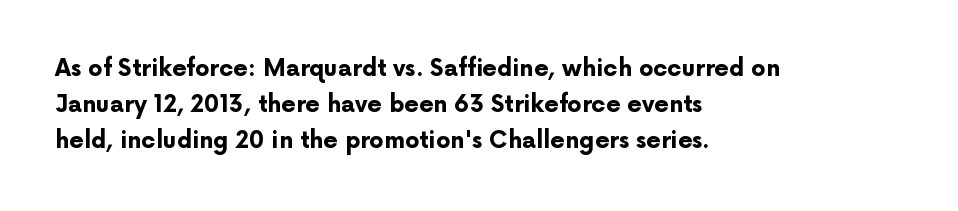
{"italic": "no", "bold": "yes", "underline": "no", "align": "left", "line_spacing": "normal", "line_spacing_ratio": 1.57, "letter_spacing": "normal", "letter_spacing_em": 0.0, "glyph_px": 23}
